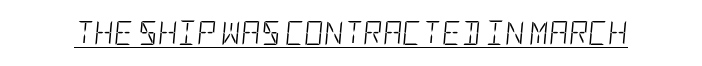
The image shows 24 px text type, italic (leaning right); set normal letter spacing, underlined.
